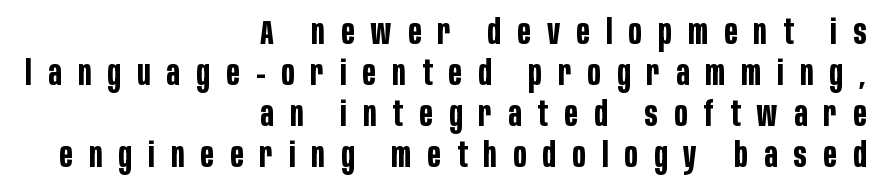
Letters rest on an invisible, unmarked baseline. Characters follow at a spacing far wider than the type designer built in. The glyphs have the mass of a bold cut. Grotesque or geometric, the face here clearly has no serifs. The passage shown is typed in a proportional face where columns would drift.
